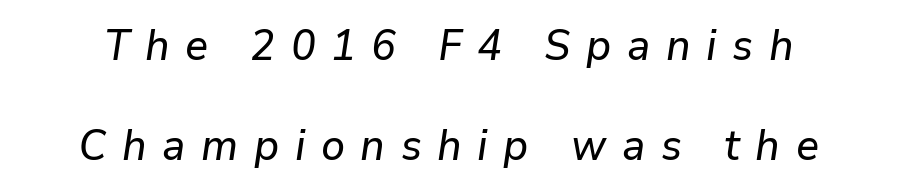
Looks like regular typesetting: each glyph gets only the width it needs. A clean baseline with only descenders dipping below it. Leading is clearly above the norm, producing a sparse column. A typesetter would mark this as italic. The letterforms stand isolated, each surrounded by extra space.
